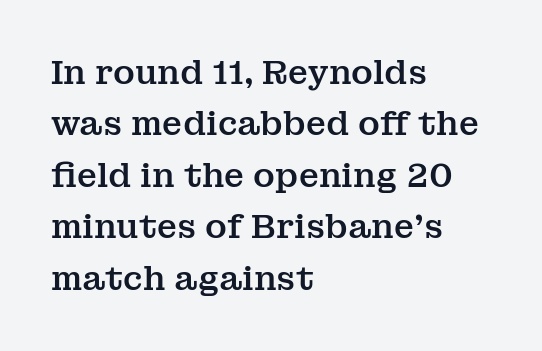
Q: Is the text italic (slanted)? A: No, it is upright.
Q: Is the typeface a serif or a sans-serif typeface? A: Serif.
Q: Is the text underlined? A: No.
Q: How is the paragraph aligned? A: Left-aligned.
Q: Is the spacing between letters normal or unusually wide? A: Normal.
Q: Is the spacing between lines tight, normal or loose? A: Normal.
Q: Width (condensed, normal, or wide)? A: Normal.
Q: Stroke contrast? A: Medium.
Q: x-height? A: Medium.
Q: Monospaced? A: No.
